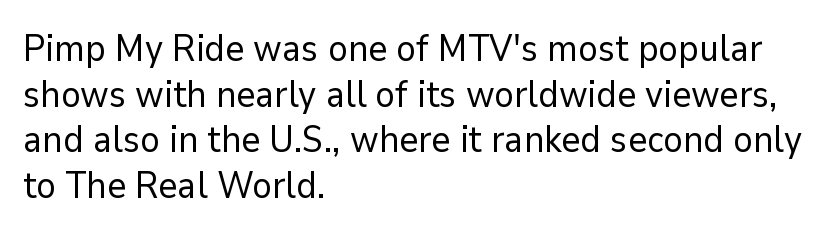
Ordinary non-slanted type is in use. These lines are rendered in a variable-pitch font. Glyph-to-glyph distance matches everyday printed text. The string is rendered with underlining switched off. The font is comparable to plain body text, perhaps lighter. The setting favours the left margin, as ordinary paragraphs usually do.
